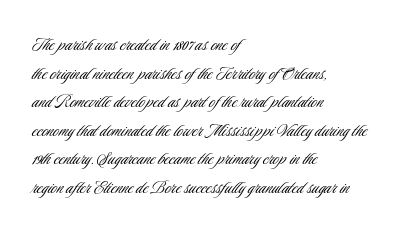
Line beginnings align vertically; line endings do not. Whoever set this chose a conventional vertical rhythm. Stroke mass is kept to a normal reading level or below. Nobody touched the tracking dial on this one.
